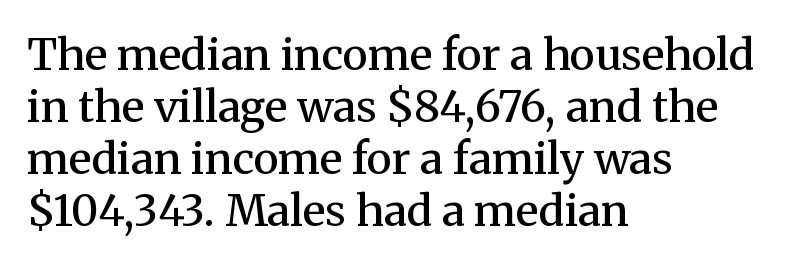
A typesetter would call this proportional, since set widths differ per character. A typesetter would label this face a serif. Characters follow at the spacing the type designer built in. Is the type bold? Partly — it's a semibold, heavier than regular but not fully bold. Quick note: underline off. Is there any slant? The stems are plumb.
